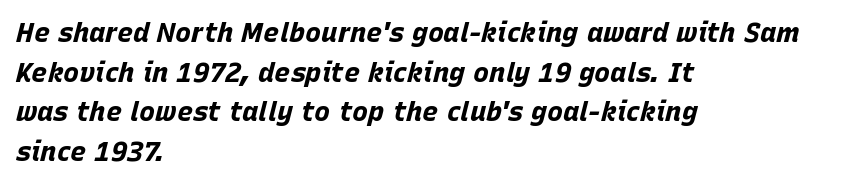
Q: Is the text bold? A: Yes.
Q: Is the text italic (slanted)? A: Yes, it leans right by about 15 degrees.
Q: Is the text underlined? A: No.
Q: How is the paragraph aligned? A: Left-aligned.
Q: Is the spacing between letters normal or unusually wide? A: Normal.
Q: Is the spacing between lines tight, normal or loose? A: Normal.
